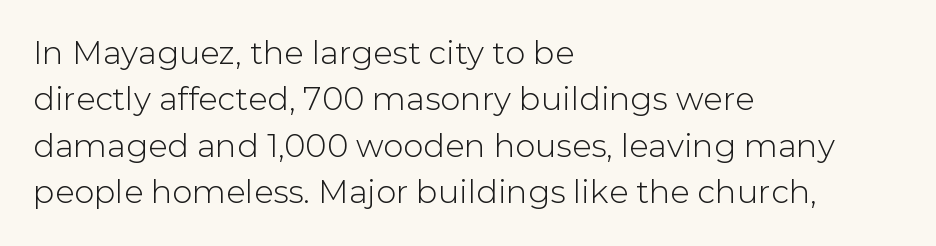
These lines keep a tight, regular rhythm from letter to letter. Rows of type keep a routine distance in the vertical direction. This sample has the flowing, uneven cadence of proportional lettering. The typography opts for an upright posture over an oblique one.
